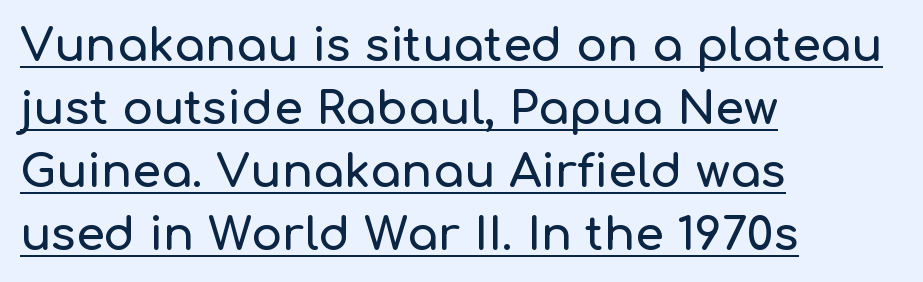
Tall strokes in this sample are plumb rather than angled. Think of a printed novel: that variable character pitch is what you see here. Honestly, the row spacing looks completely unremarkable. Tracking here is standard; glyphs follow each other at the usual distance. The glyphs in this specimen are sans serif.
